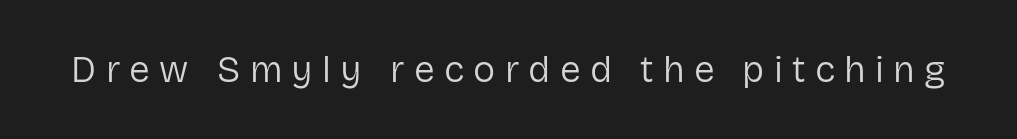
Character widths vary here, with narrow letters taking less room than wide ones. Are there feet on the stems? There aren't — it's a sans. Heaviness? Minimal to ordinary, like unemphasized prose. The area under the type is left untouched. The gaps between neighbouring characters are conspicuously large.
